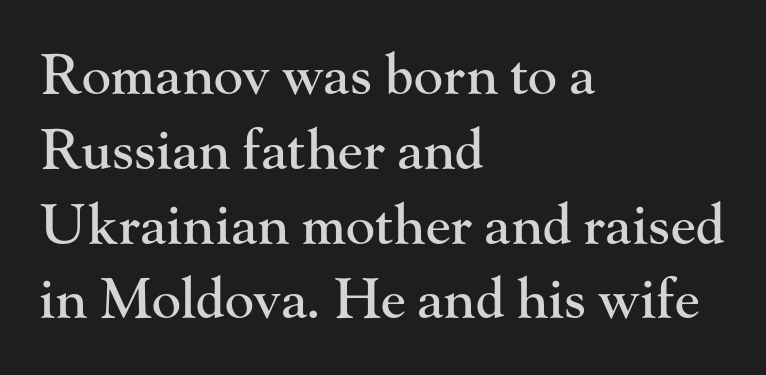
The image shows 55 px serif type, upright; set left-aligned, normal line spacing (1.36x), normal letter spacing, not underlined; high stroke contrast and a small x-height.
